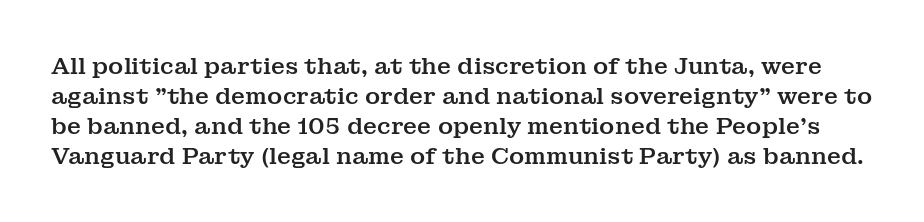
{"italic": "no", "underline": "no", "line_spacing": "normal", "line_spacing_ratio": 1.3, "letter_spacing": "normal", "letter_spacing_em": 0.0, "glyph_px": 23}
